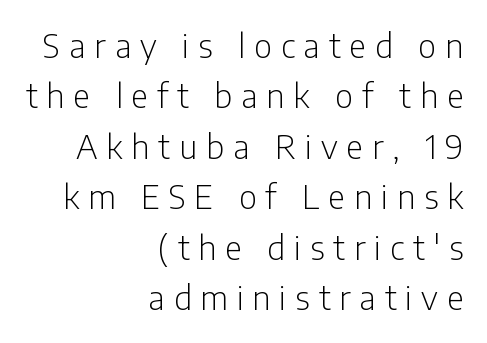
Q: Is the text bold? A: No.
Q: Is the text italic (slanted)? A: No, it is upright.
Q: Is the typeface a serif or a sans-serif typeface? A: Sans-serif.
Q: Is the text underlined? A: No.
Q: How is the paragraph aligned? A: Right-aligned.
Q: Is the spacing between letters normal or unusually wide? A: Unusually wide.
Q: Is the spacing between lines tight, normal or loose? A: Normal.
Q: Width (condensed, normal, or wide)? A: Condensed.
Q: Stroke contrast? A: Low.
Q: x-height? A: Medium.
Q: Monospaced? A: No.
